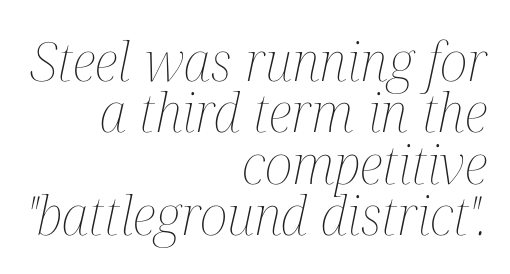
The designer dialed line spacing down below the default. Would a proofreader flag this as italicized? Yes. The space directly below the letters is spotless. The typesetter chose a ragged-left arrangement here.
